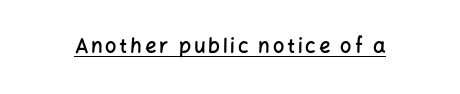
Compared with an ordinary text face, these strokes are moderately heavier — a semibold. Quick note: underline on. Quick note: not italic, upright.
